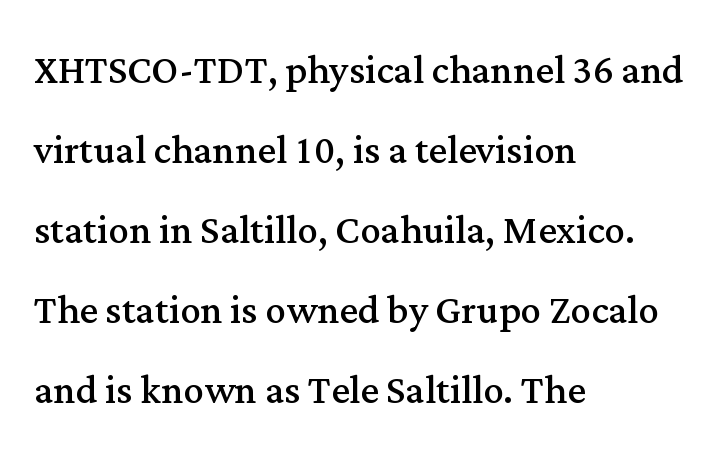
The baseline area is clear. Students, note that the glyphs here touch the page at normal intervals. Is this a fixed-width face? No — the glyphs have proportional, varying widths. Upright lettering throughout. Caption: multi-line text, flush left, ragged right. This reads as an unemphasized weight, regular at the heaviest.
